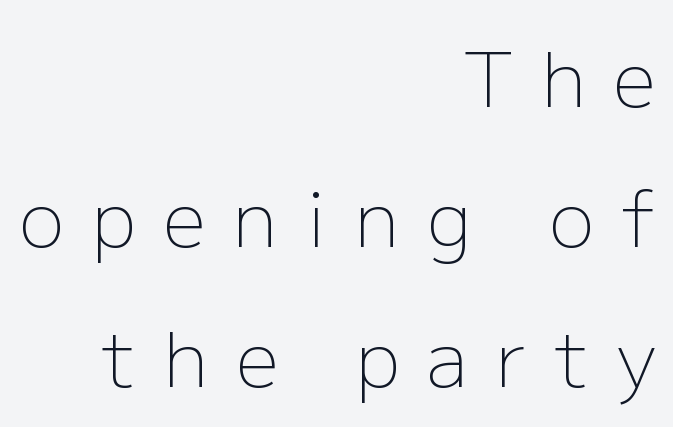
Q: Is the text bold? A: No.
Q: Is the text italic (slanted)? A: No, it is upright.
Q: Is the typeface a serif or a sans-serif typeface? A: Sans-serif.
Q: Is the text underlined? A: No.
Q: How is the paragraph aligned? A: Right-aligned.
Q: Is the spacing between letters normal or unusually wide? A: Unusually wide.
Q: Width (condensed, normal, or wide)? A: Normal.
Q: Stroke contrast? A: Low.
Q: x-height? A: Medium.
Q: Monospaced? A: No.
